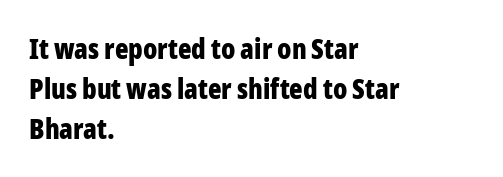
Q: Is the text bold? A: Yes.
Q: Is the text italic (slanted)? A: No, it is upright.
Q: Is the typeface a serif or a sans-serif typeface? A: Sans-serif.
Q: Is the text underlined? A: No.
Q: How is the paragraph aligned? A: Left-aligned.
Q: Is the spacing between letters normal or unusually wide? A: Normal.
Q: Is the spacing between lines tight, normal or loose? A: Normal.
Q: Width (condensed, normal, or wide)? A: Condensed.
Q: Stroke contrast? A: Low.
Q: x-height? A: Medium.
Q: Monospaced? A: No.
